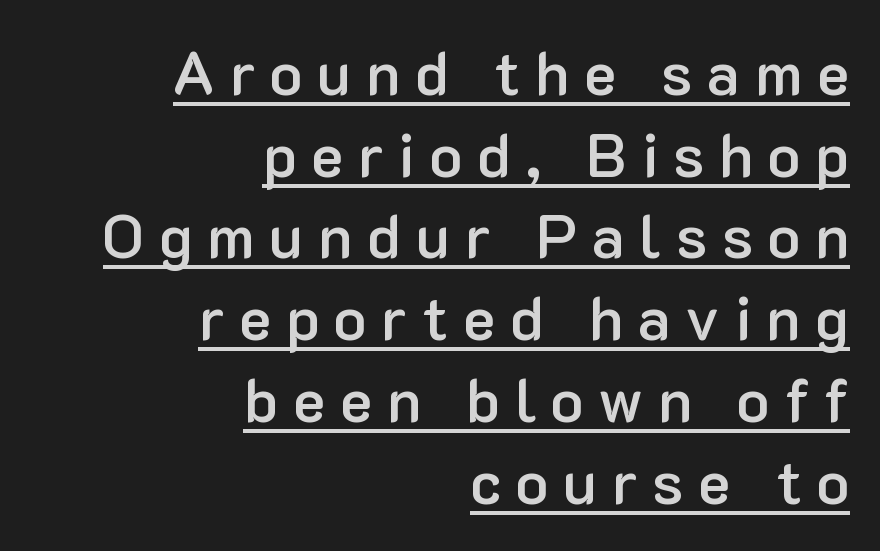
{"serif": "no", "italic": "no", "bold": "semi", "weight": "semibold", "width": "normal", "stroke_contrast": "low", "x_height": "medium", "monospaced": "no", "underline": "yes", "align": "right", "line_spacing": "normal", "line_spacing_ratio": 1.34, "letter_spacing": "wide", "letter_spacing_em": 0.24, "glyph_px": 61}
